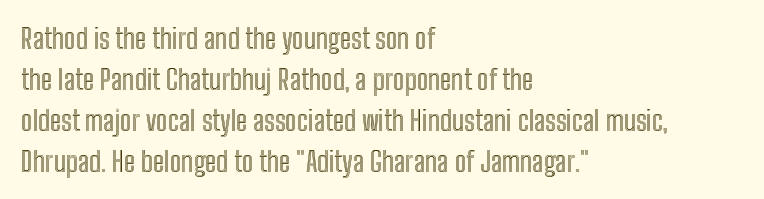
The image shows 28 px condensed type, upright; set left-aligned, normal line spacing (1.46x), normal letter spacing, not underlined; a medium x-height.
